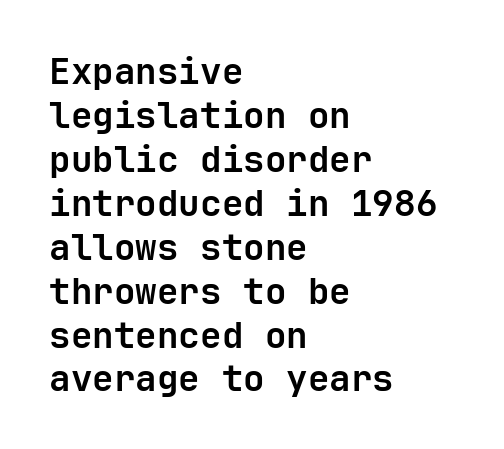
Q: Is the text bold? A: Yes.
Q: Is the text italic (slanted)? A: No, it is upright.
Q: Is the typeface a serif or a sans-serif typeface? A: Sans-serif.
Q: Is the text underlined? A: No.
Q: How is the paragraph aligned? A: Left-aligned.
Q: Is the spacing between letters normal or unusually wide? A: Normal.
Q: Width (condensed, normal, or wide)? A: Normal.
Q: Stroke contrast? A: Low.
Q: x-height? A: Medium.
